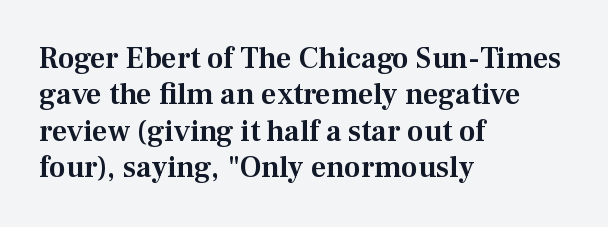
{"serif": "yes", "italic": "no", "width": "normal", "stroke_contrast": "medium", "x_height": "medium", "monospaced": "no", "underline": "no", "align": "left", "line_spacing_ratio": 1.21, "letter_spacing": "normal", "letter_spacing_em": 0.0, "glyph_px": 30}
